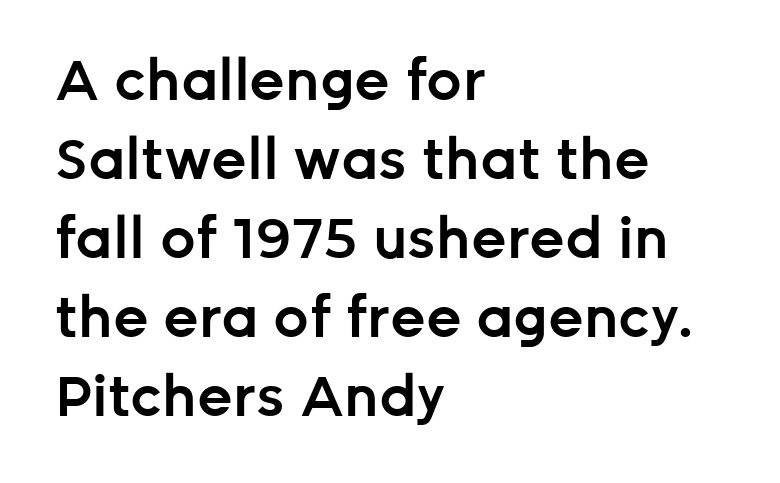
{"serif": "no", "italic": "no", "bold": "semi", "weight": "semibold", "width": "normal", "stroke_contrast": "low", "x_height": "medium", "monospaced": "no", "underline": "no", "align": "left", "line_spacing": "normal", "line_spacing_ratio": 1.41, "letter_spacing": "normal", "letter_spacing_em": 0.0, "glyph_px": 56}
